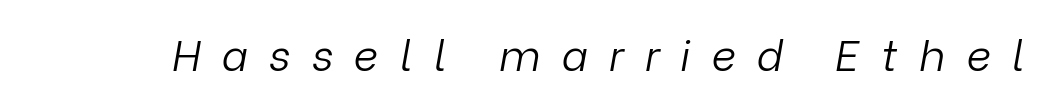
The image shows 43 px light type, italic (leaning right); set unusually wide letter spacing (+0.49 em), not underlined; low stroke contrast and a medium x-height.
